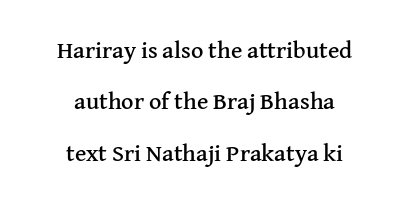
Q: Is the text italic (slanted)? A: No, it is upright.
Q: Is the text underlined? A: No.
Q: How is the paragraph aligned? A: Centered.
Q: Is the spacing between letters normal or unusually wide? A: Normal.
Q: Is the spacing between lines tight, normal or loose? A: Loose.
